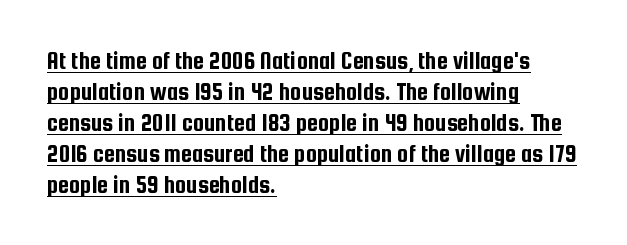
{"italic": "no", "underline": "yes", "align": "left", "line_spacing_ratio": 1.24, "letter_spacing": "normal", "letter_spacing_em": 0.0, "glyph_px": 25}
